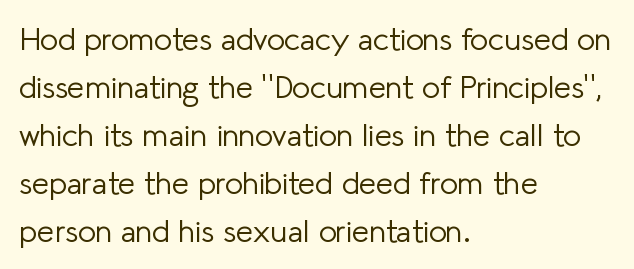
Q: Is the text bold? A: No.
Q: Is the text italic (slanted)? A: No, it is upright.
Q: Is the typeface a serif or a sans-serif typeface? A: Sans-serif.
Q: Is the text underlined? A: No.
Q: How is the paragraph aligned? A: Left-aligned.
Q: Is the spacing between letters normal or unusually wide? A: Normal.
Q: Is the spacing between lines tight, normal or loose? A: Normal.
Q: Width (condensed, normal, or wide)? A: Normal.
Q: Stroke contrast? A: Low.
Q: x-height? A: Medium.
Q: Monospaced? A: No.
